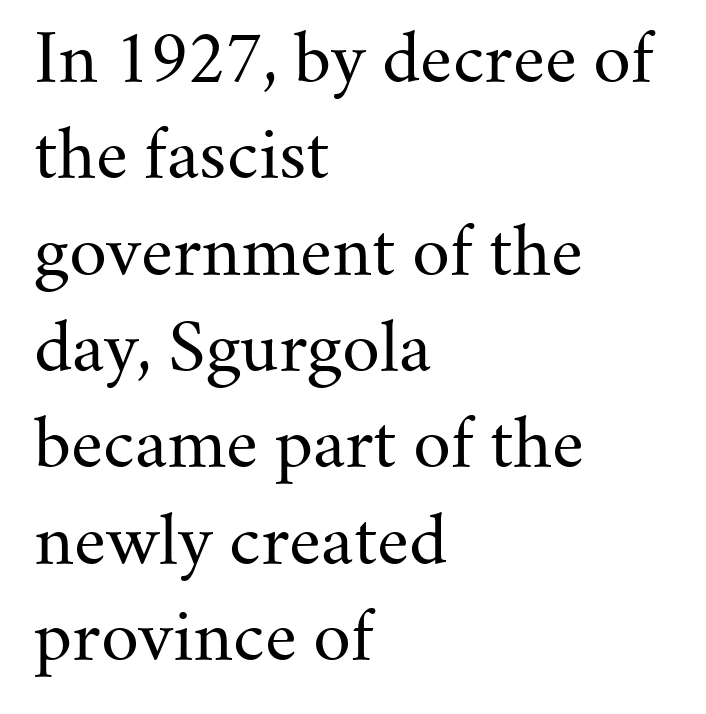
This sample has the flowing, uneven cadence of proportional lettering. Letters have the restrained weight of plain body copy at most. The letterforms sit shoulder to shoulder at normal distance. A normal amount of white space separates one row of letters from the next.
